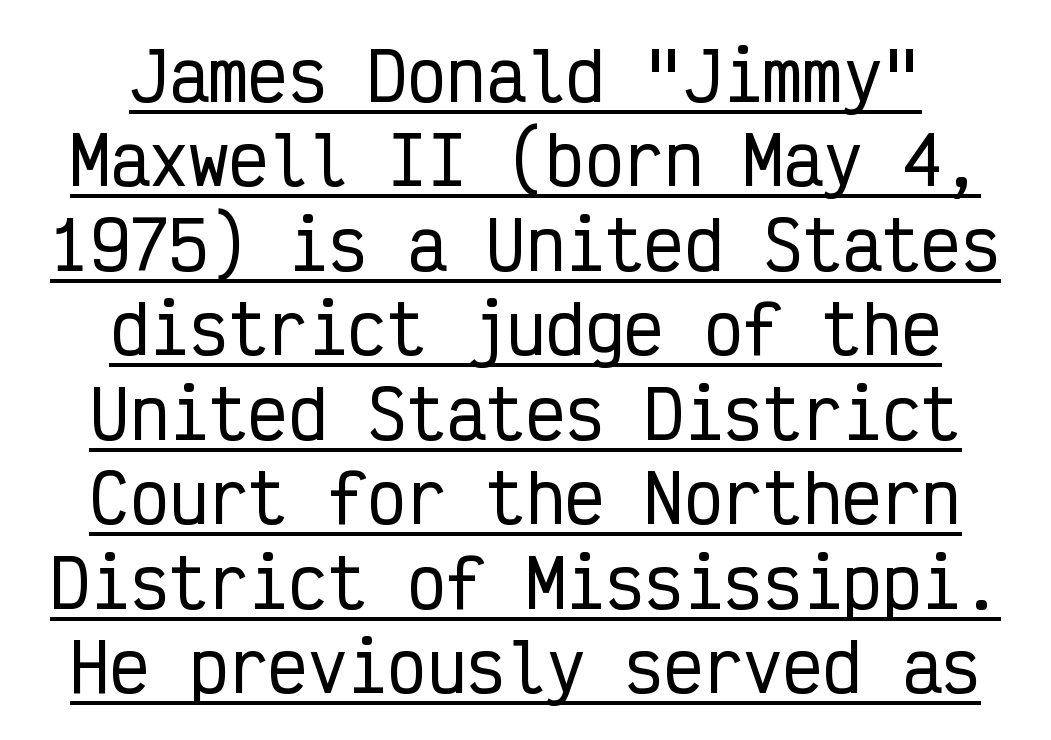
Do the characters align in a grid? Yes, the font is monospaced. The text block is weighted toward neither margin, spreading evenly from the middle. This sample uses an upright cut, with every glyph sitting square on the baseline. A continuous stroke trails under the words, as in a hyperlink. Caption: standard tracking, unaltered. Is this a sans? Yes — the strokes have no serifs.
